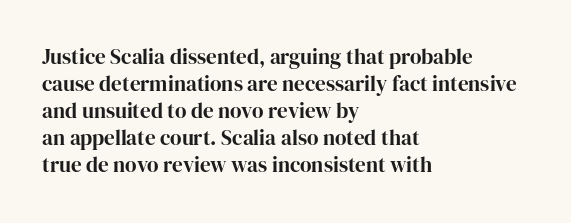
Q: Is the text bold? A: Yes.
Q: Is the text italic (slanted)? A: No, it is upright.
Q: Is the text underlined? A: No.
Q: How is the paragraph aligned? A: Left-aligned.
Q: Is the spacing between letters normal or unusually wide? A: Normal.
Q: Is the spacing between lines tight, normal or loose? A: Normal.
